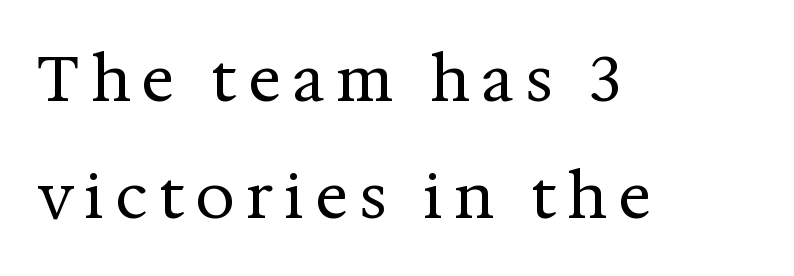
Q: Is the text bold? A: No.
Q: Is the text italic (slanted)? A: No, it is upright.
Q: Is the typeface a serif or a sans-serif typeface? A: Serif.
Q: Is the text underlined? A: No.
Q: How is the paragraph aligned? A: Left-aligned.
Q: Width (condensed, normal, or wide)? A: Normal.
Q: Stroke contrast? A: Medium.
Q: x-height? A: Medium.
Q: Monospaced? A: No.
